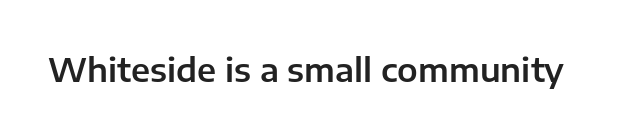
{"serif": "no", "italic": "no", "width": "normal", "stroke_contrast": "low", "x_height": "medium", "monospaced": "no", "underline": "no", "letter_spacing": "normal", "letter_spacing_em": 0.0, "glyph_px": 33}
